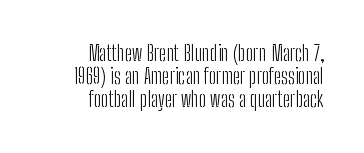
The leading is snug, giving the passage a crowded texture. No letter is thick-stroked: the sample isn't bold. Line endings align vertically; line beginnings do not. Quick note: not italic, upright.
